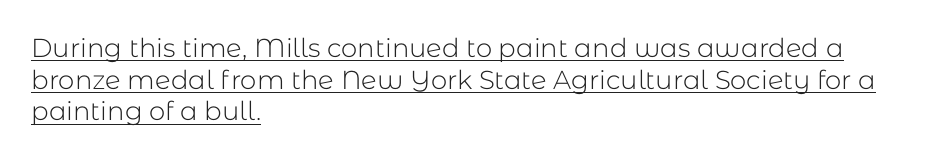
{"italic": "no", "bold": "no", "underline": "yes", "align": "left", "line_spacing_ratio": 1.22, "letter_spacing": "normal", "letter_spacing_em": 0.0, "glyph_px": 26}
